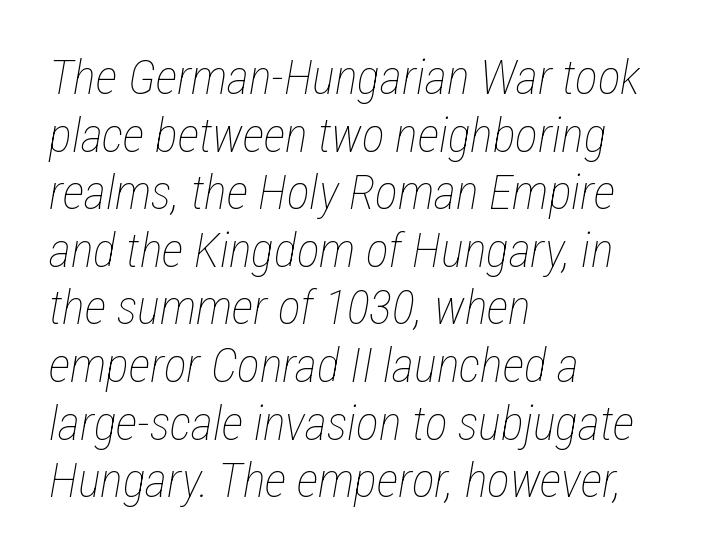
The image shows 48 px thin, condensed type, italic (leaning right); set left-aligned, line spacing 1.2x, normal letter spacing, not underlined; low stroke contrast and a medium x-height.
